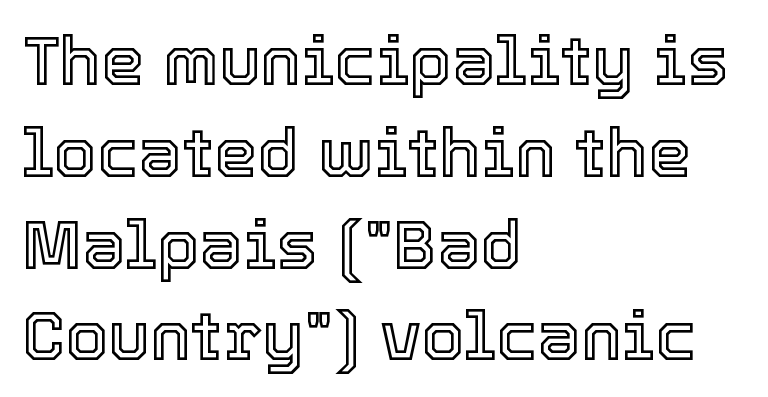
{"italic": "no", "width": "normal", "x_height": "medium", "monospaced": "no", "underline": "no", "align": "left", "line_spacing": "normal", "line_spacing_ratio": 1.33, "letter_spacing": "normal", "letter_spacing_em": 0.0, "glyph_px": 69}
